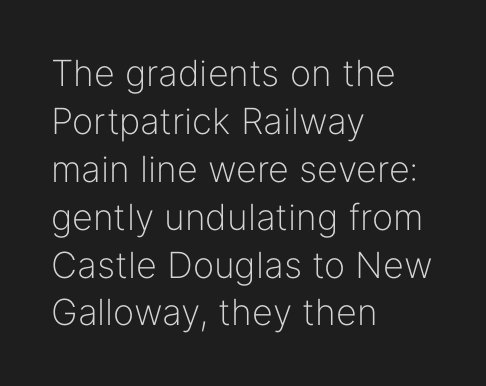
Q: Is the text bold? A: No.
Q: Is the text italic (slanted)? A: No, it is upright.
Q: Is the typeface a serif or a sans-serif typeface? A: Sans-serif.
Q: Is the text underlined? A: No.
Q: How is the paragraph aligned? A: Left-aligned.
Q: Is the spacing between letters normal or unusually wide? A: Normal.
Q: Is the spacing between lines tight, normal or loose? A: Normal.
Q: Width (condensed, normal, or wide)? A: Normal.
Q: Stroke contrast? A: Low.
Q: x-height? A: Medium.
Q: Monospaced? A: No.
